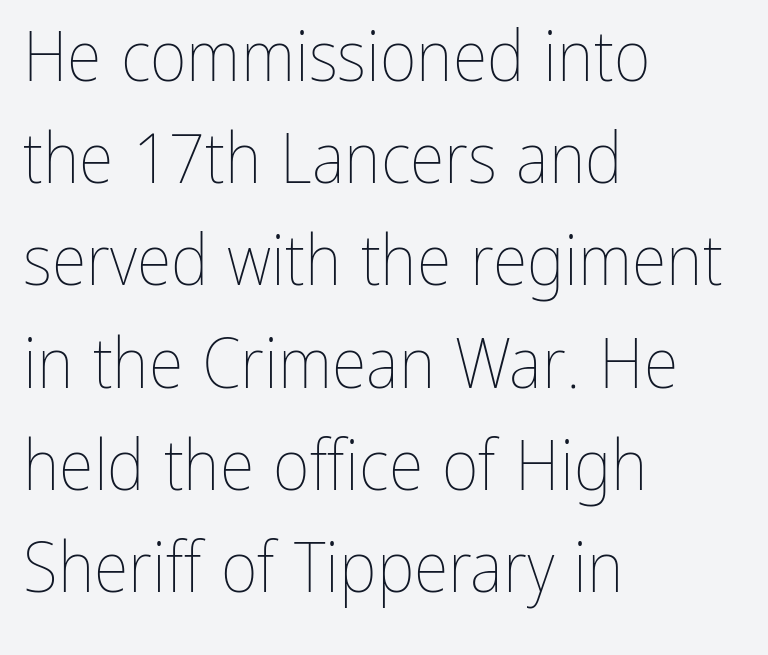
{"italic": "no", "bold": "no", "weight": "thin", "width": "condensed", "stroke_contrast": "low", "x_height": "medium", "monospaced": "no", "underline": "no", "align": "left", "line_spacing": "normal", "line_spacing_ratio": 1.44, "letter_spacing": "normal", "letter_spacing_em": 0.0, "glyph_px": 71}
